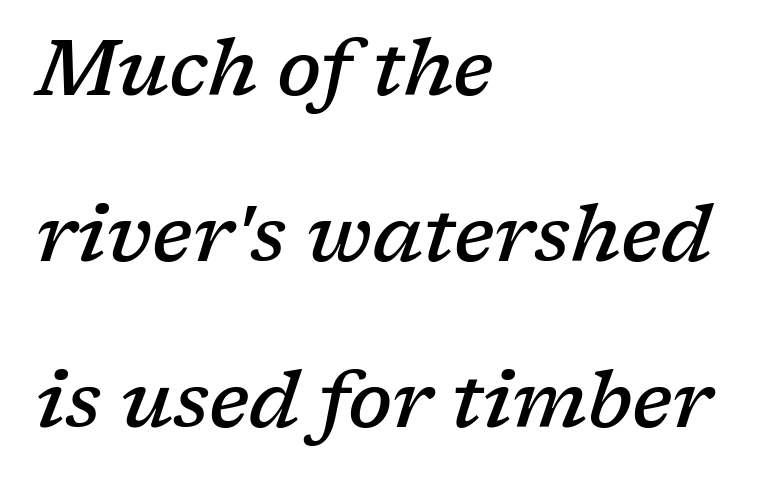
The face used here is proportionally spaced, like ordinary book or web type. The whole block is typeset with a tilt. Weight: semibold (demi). Between one letter and the next there's only the usual sliver of space. Leading is clearly above the norm, producing a sparse column.
